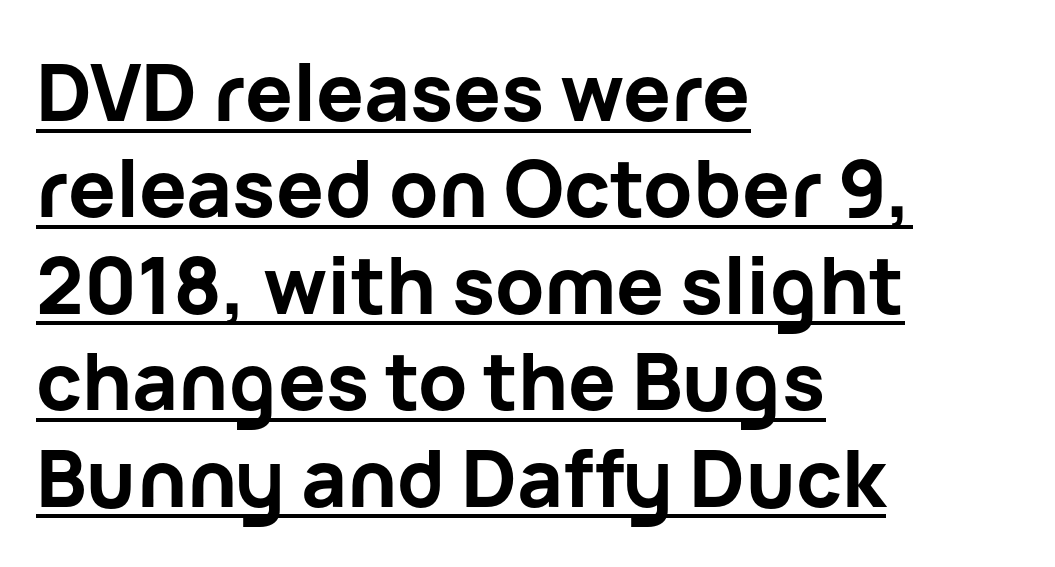
A baseline rule has been typeset under these characters. The glyphs in this specimen are sans serif. Every stem runs plumb, perpendicular to the baseline. Strokes here are thick enough to call this a true bold. You could not count columns in this text — the font is proportionally spaced.
